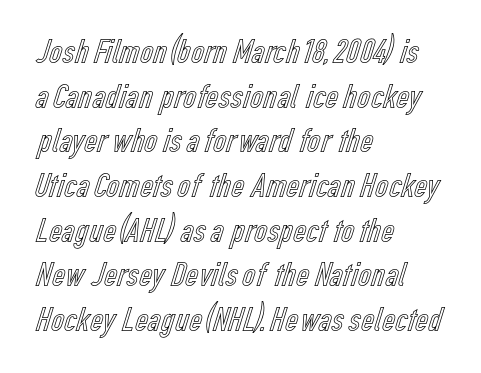
The image shows 36 px condensed type; set left-aligned, line spacing 1.24x, normal letter spacing, not underlined; a medium x-height.
